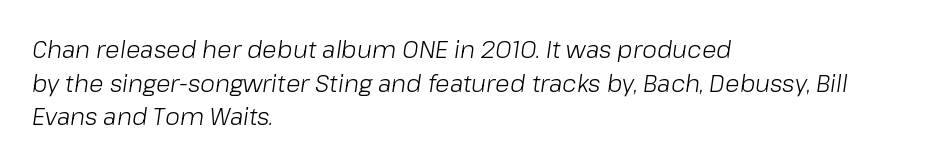
{"italic": "yes", "lean": "right", "slant_degrees": 8, "bold": "no", "underline": "no", "align": "left", "line_spacing": "normal", "line_spacing_ratio": 1.4, "letter_spacing": "normal", "letter_spacing_em": 0.0, "glyph_px": 24}
